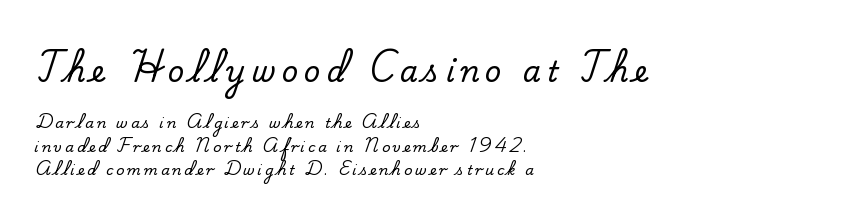
Q: Is the text italic (slanted)? A: Yes.
Q: Is the typeface a serif or a sans-serif typeface? A: Serif.
Q: Is the text underlined? A: No.
Q: How is the paragraph aligned? A: Left-aligned.
Q: Is the spacing between letters normal or unusually wide? A: Unusually wide.
Q: Is the spacing between lines tight, normal or loose? A: Normal.
Q: Which block of text is set in a larger size, the first (top) or the second (bottom)? A: The first (top) one.
Q: Width (condensed, normal, or wide)? A: Normal.
Q: Stroke contrast? A: Low.
Q: x-height? A: Small.
Q: Monospaced? A: No.
